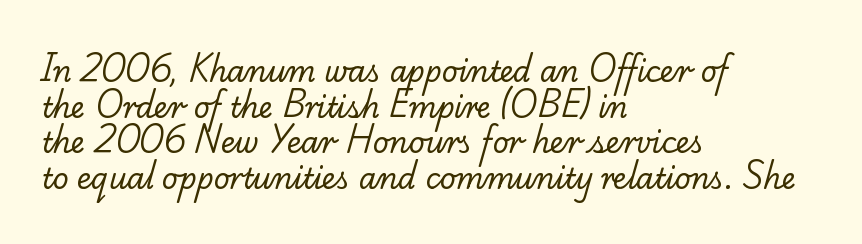
The image shows 28 px regular-weight type; set left-aligned, normal line spacing (1.27x), normal letter spacing, not underlined; low stroke contrast and a small x-height.
